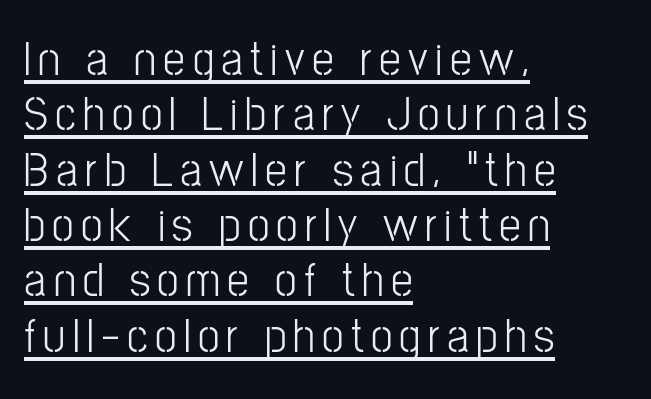
The image shows 49 px light, condensed sans-serif type, upright; set left-aligned, tight line spacing (1.13x), underlined; low stroke contrast and a medium x-height.
